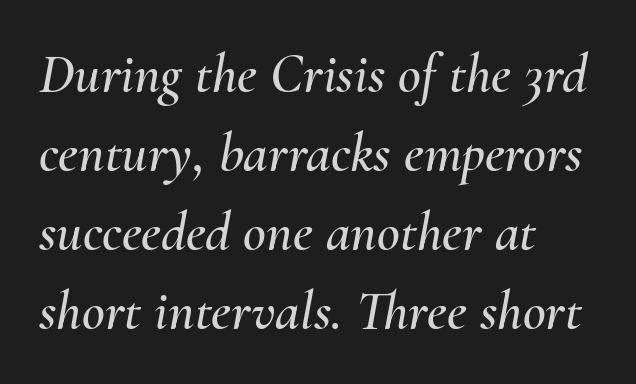
{"italic": "yes", "lean": "right", "slant_degrees": 10, "width": "normal", "stroke_contrast": "medium", "x_height": "small", "monospaced": "no", "underline": "no", "align": "left", "line_spacing": "normal", "line_spacing_ratio": 1.41, "letter_spacing": "normal", "letter_spacing_em": 0.0, "glyph_px": 56}
